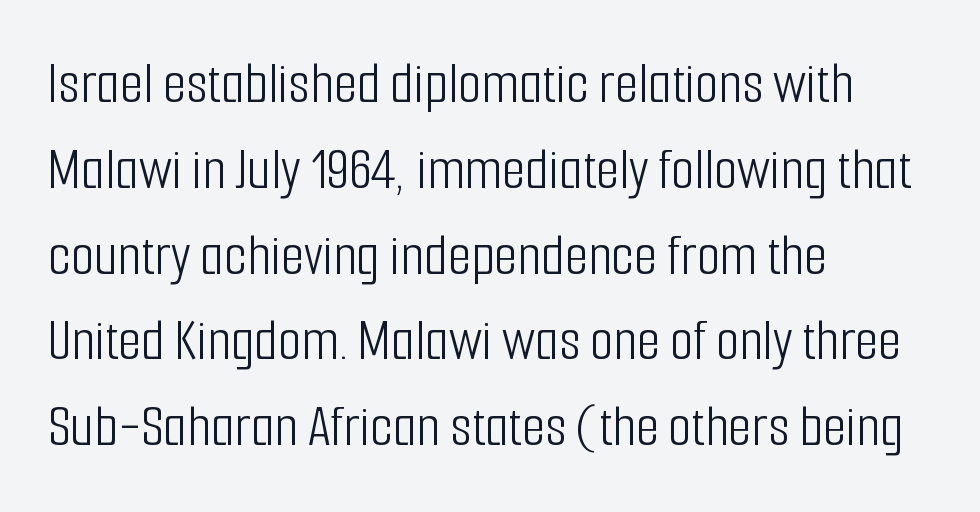
Q: Is the text bold? A: No.
Q: Is the text italic (slanted)? A: No, it is upright.
Q: Is the typeface a serif or a sans-serif typeface? A: Sans-serif.
Q: Is the text underlined? A: No.
Q: How is the paragraph aligned? A: Left-aligned.
Q: Is the spacing between letters normal or unusually wide? A: Normal.
Q: Is the spacing between lines tight, normal or loose? A: Normal.
Q: Width (condensed, normal, or wide)? A: Condensed.
Q: Stroke contrast? A: Low.
Q: x-height? A: Medium.
Q: Monospaced? A: No.
